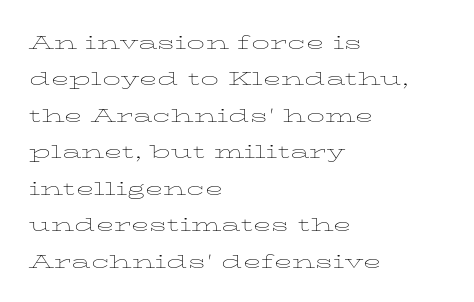
{"italic": "no", "bold": "no", "underline": "no", "align": "left", "line_spacing": "normal", "line_spacing_ratio": 1.52, "letter_spacing": "normal", "letter_spacing_em": 0.0, "glyph_px": 24}
